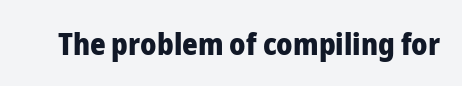
A typesetter would call this proportional, since set widths differ per character. Rule under the text: the space is simply empty. Nope, no serifs anywhere on these letters. Does the lettering tilt? It doesn't — this is upright. Spacing between characters is what you'd get straight out of the box. Emphasis by weight is at full strength: bold.
